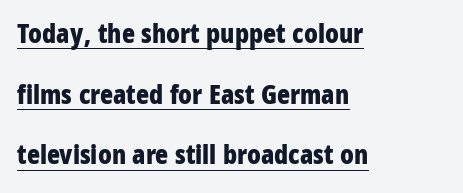
The image shows 27 px bold type, upright; set left-aligned, loose line spacing (2.25x), normal letter spacing, underlined.
